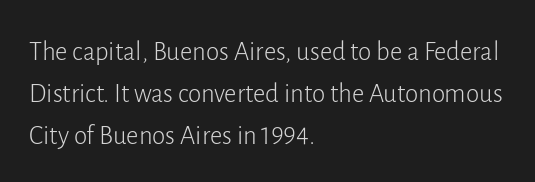
Q: Is the text bold? A: No.
Q: Is the text italic (slanted)? A: No, it is upright.
Q: Is the text underlined? A: No.
Q: How is the paragraph aligned? A: Left-aligned.
Q: Is the spacing between letters normal or unusually wide? A: Normal.
Q: Is the spacing between lines tight, normal or loose? A: Normal.
